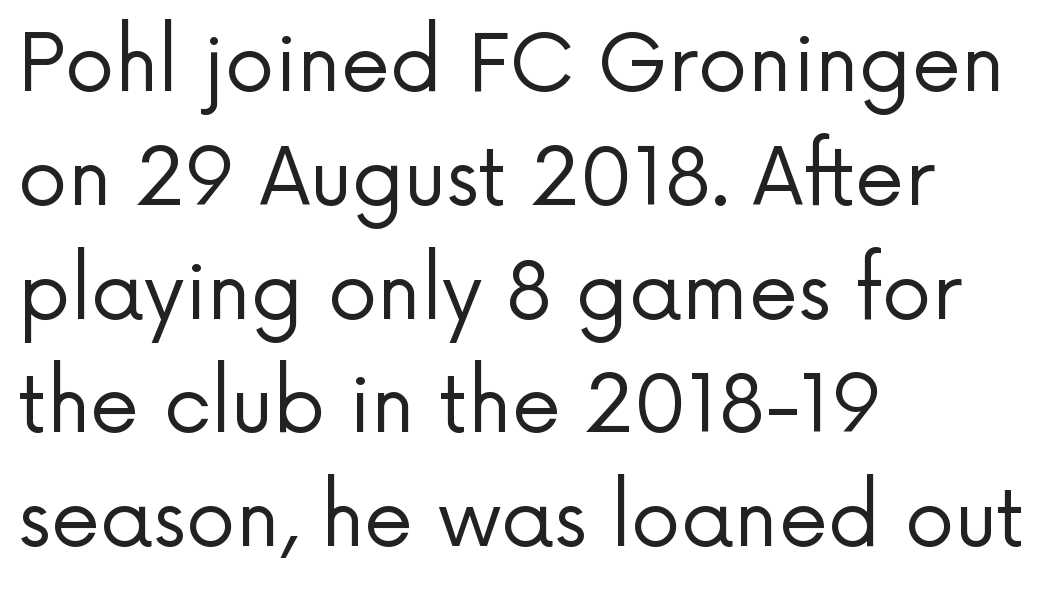
The image shows 79 px regular-weight sans-serif type, upright; set left-aligned, normal line spacing (1.44x), normal letter spacing, not underlined; low stroke contrast and a medium x-height.
